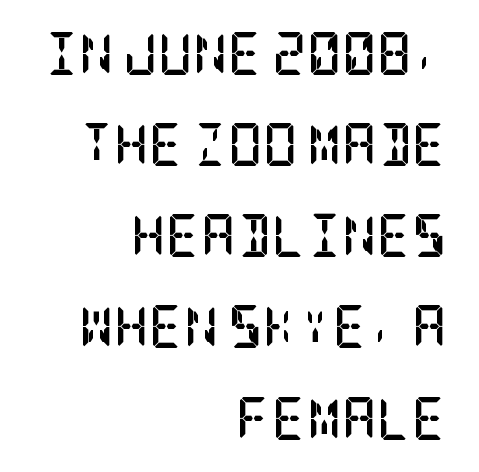
Characters follow at the spacing the type designer built in. Check where the strokes stop: tiny serifs finish them off. Baseline-to-baseline distance is far greater than the letter height. Each line ends at the same right margin while the left side varies. The glyphs have the mass of a bold cut.
